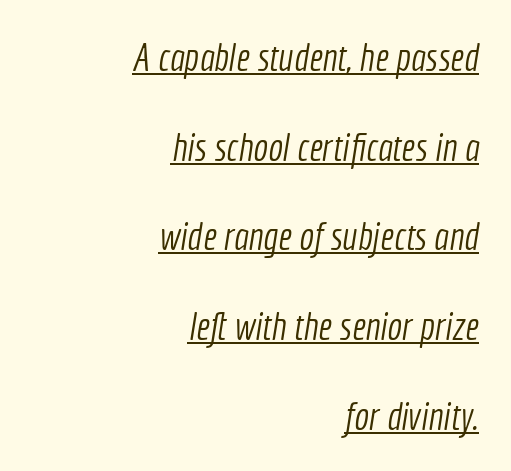
{"serif": "no", "bold": "no", "weight": "light", "width": "condensed", "x_height": "medium", "monospaced": "no", "underline": "yes", "align": "right", "line_spacing": "loose", "line_spacing_ratio": 2.3, "letter_spacing": "normal", "letter_spacing_em": 0.0, "glyph_px": 39}
